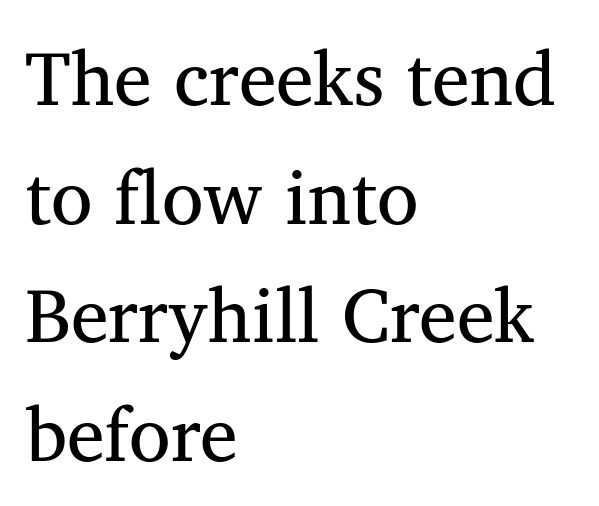
Q: Is the text bold? A: No.
Q: Is the text italic (slanted)? A: No, it is upright.
Q: Is the typeface a serif or a sans-serif typeface? A: Serif.
Q: Is the text underlined? A: No.
Q: How is the paragraph aligned? A: Left-aligned.
Q: Is the spacing between letters normal or unusually wide? A: Normal.
Q: Is the spacing between lines tight, normal or loose? A: Normal.
Q: Width (condensed, normal, or wide)? A: Normal.
Q: Stroke contrast? A: Medium.
Q: x-height? A: Medium.
Q: Monospaced? A: No.
